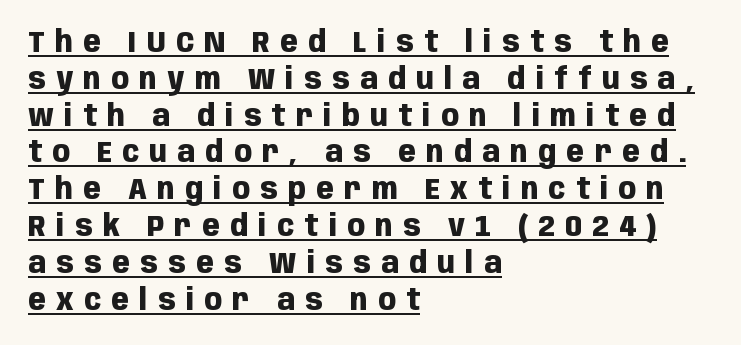
The image shows 29 px heavy, condensed sans-serif type, upright; set left-aligned, normal line spacing (1.27x), unusually wide letter spacing (+0.36 em), underlined; low stroke contrast and a large x-height.
